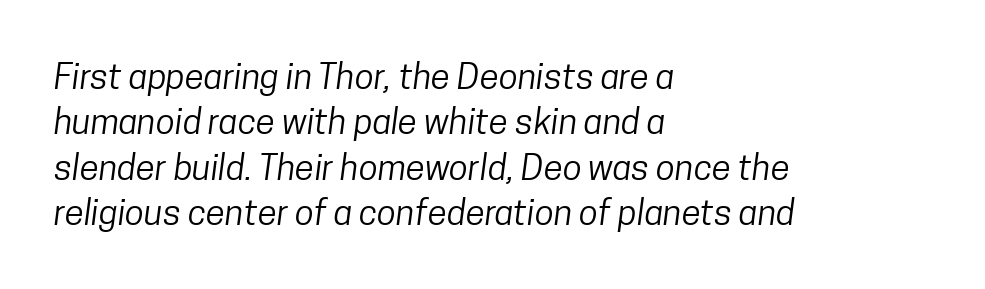
Q: Is the text bold? A: No.
Q: Is the typeface a serif or a sans-serif typeface? A: Sans-serif.
Q: Is the text underlined? A: No.
Q: How is the paragraph aligned? A: Left-aligned.
Q: Is the spacing between letters normal or unusually wide? A: Normal.
Q: Is the spacing between lines tight, normal or loose? A: Normal.
Q: Width (condensed, normal, or wide)? A: Condensed.
Q: Stroke contrast? A: Low.
Q: x-height? A: Medium.
Q: Monospaced? A: No.
